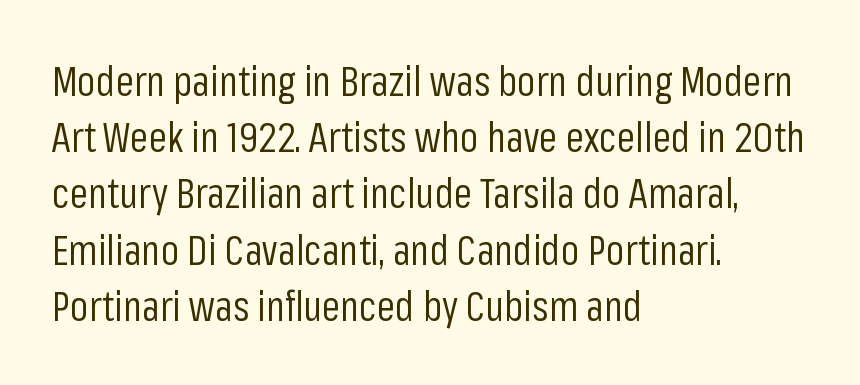
The image shows 41 px regular-weight, condensed sans-serif type, upright; set left-aligned, normal line spacing (1.37x), normal letter spacing, not underlined; low stroke contrast and a medium x-height.
